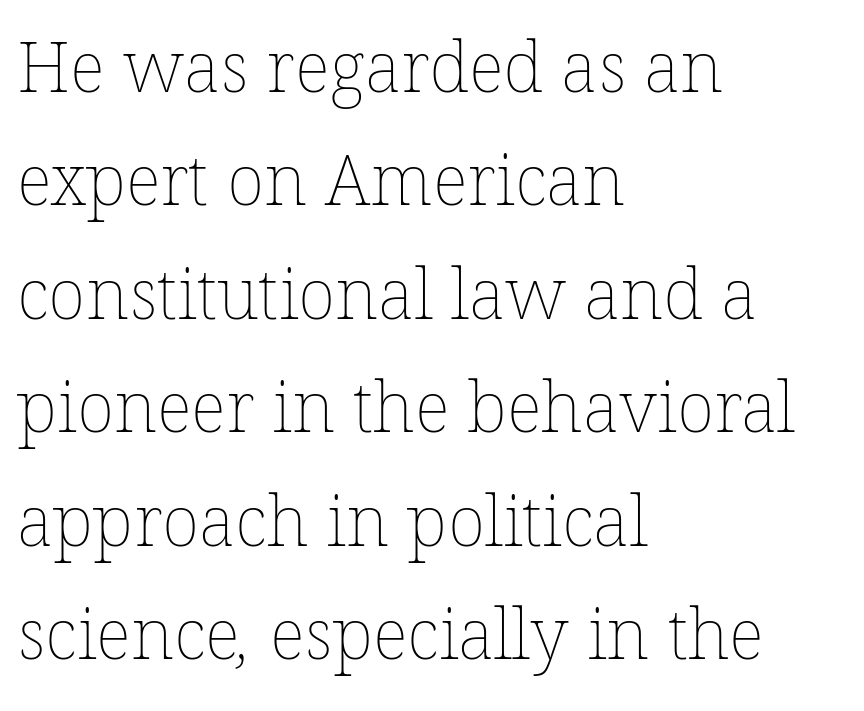
Nobody drew a line under any word here. There is no visible air inserted between adjacent glyphs. Caption: multi-line text, flush left, ragged right. Caption: face not bold, strokes unweighted.
